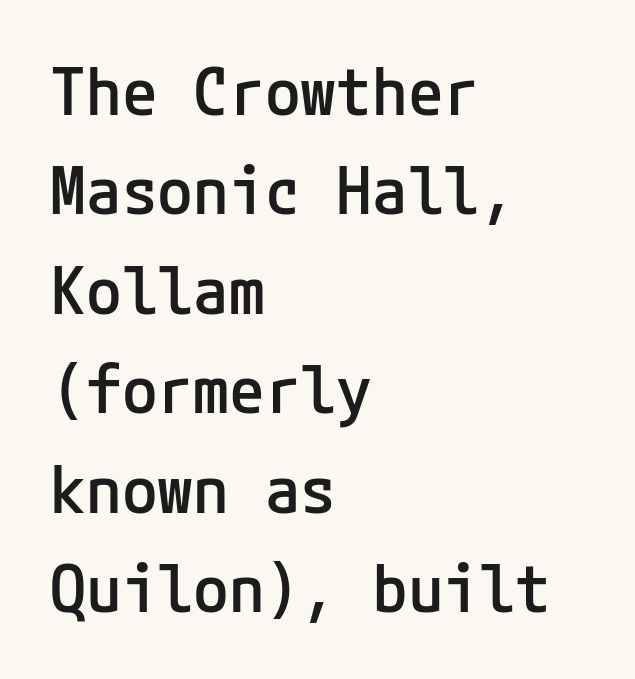
Q: Is the text bold? A: Semi-bold.
Q: Is the text italic (slanted)? A: No, it is upright.
Q: Is the typeface a serif or a sans-serif typeface? A: Sans-serif.
Q: Is the text underlined? A: No.
Q: How is the paragraph aligned? A: Left-aligned.
Q: Is the spacing between letters normal or unusually wide? A: Normal.
Q: Is the spacing between lines tight, normal or loose? A: Normal.
Q: Width (condensed, normal, or wide)? A: Normal.
Q: Stroke contrast? A: Low.
Q: x-height? A: Medium.
